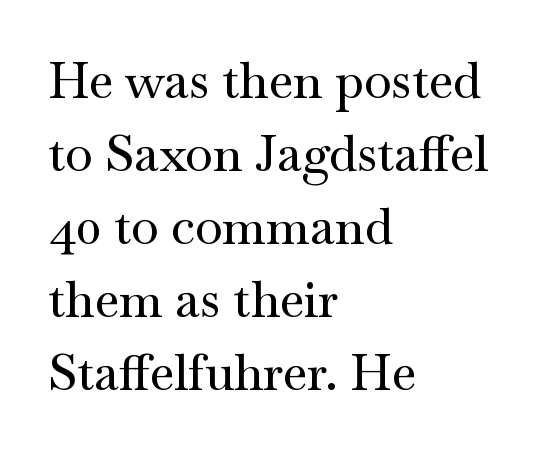
{"serif": "yes", "italic": "no", "width": "wide", "stroke_contrast": "medium", "x_height": "small", "monospaced": "no", "underline": "no", "align": "left", "line_spacing": "normal", "line_spacing_ratio": 1.46, "letter_spacing": "normal", "letter_spacing_em": 0.0, "glyph_px": 50}
